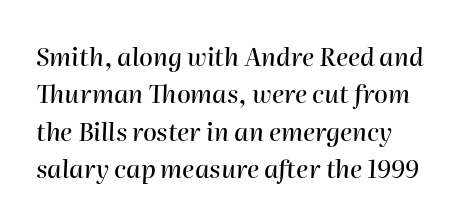
The image shows 25 px text type, italic (leaning right); set left-aligned, normal line spacing (1.5x), normal letter spacing, not underlined.
